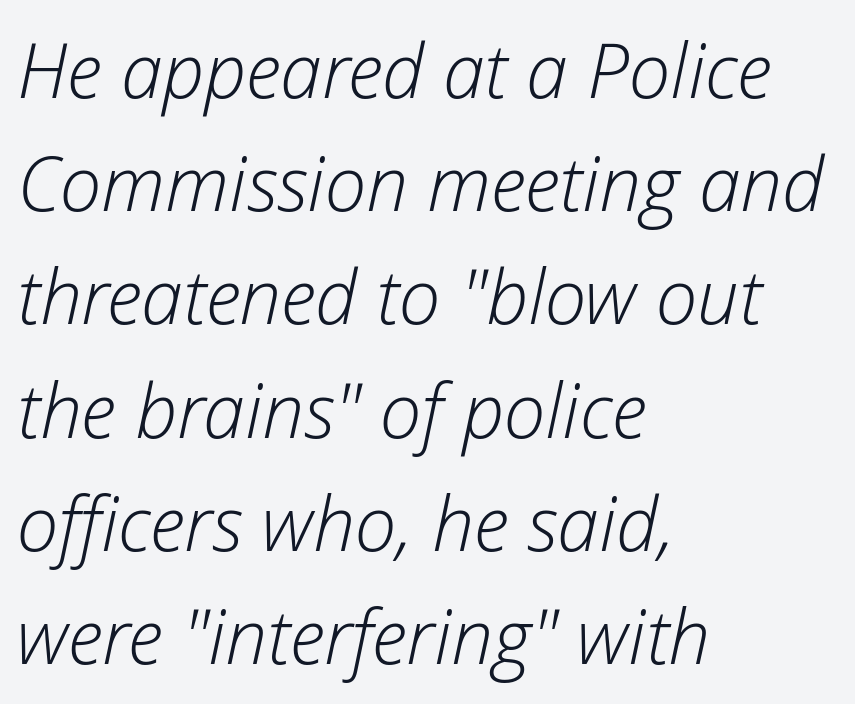
The image shows 75 px light type, italic (leaning right); set left-aligned, normal line spacing (1.51x), normal letter spacing, not underlined; low stroke contrast and a medium x-height.
